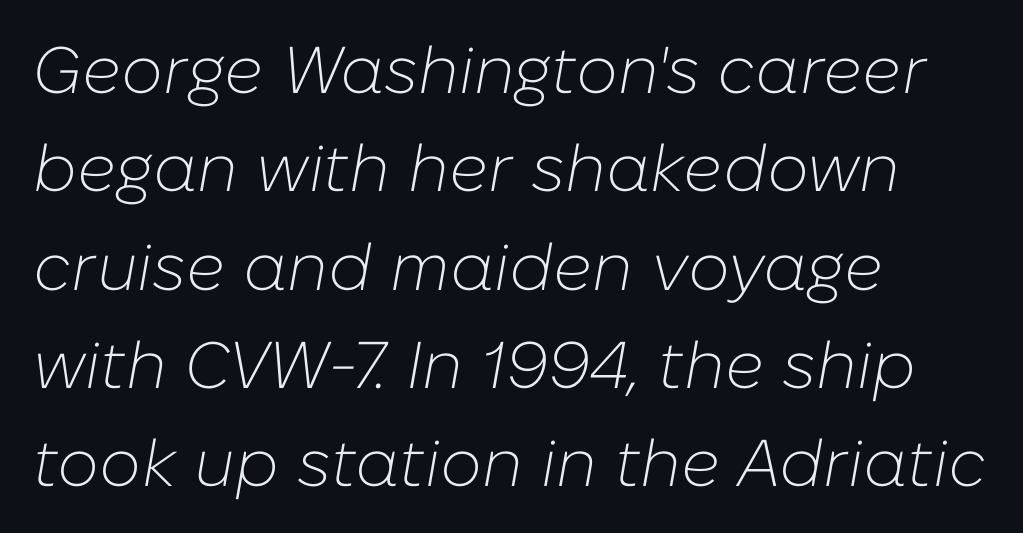
{"italic": "yes", "lean": "right", "slant_degrees": 10, "bold": "no", "weight": "light", "width": "normal", "stroke_contrast": "low", "x_height": "medium", "monospaced": "no", "underline": "no", "align": "left", "line_spacing": "normal", "line_spacing_ratio": 1.49, "letter_spacing": "normal", "letter_spacing_em": 0.0, "glyph_px": 66}
